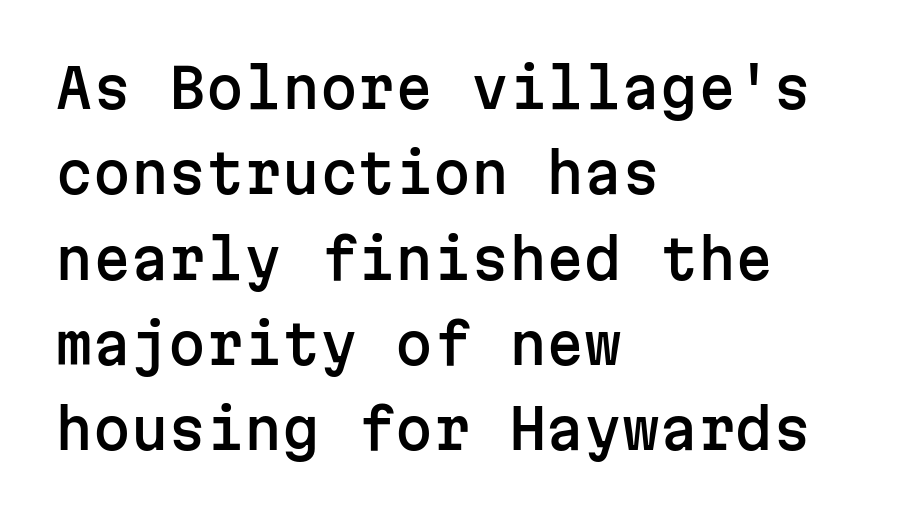
Each word holds together tightly as a unit, with standard inter-letter gaps. Rendered with straight, roman letterforms. These lines are rendered in a fixed-pitch font. If you drew a ruler down the left edge, every line would touch it. To sum up the face: it is a sans, with no serifs.
